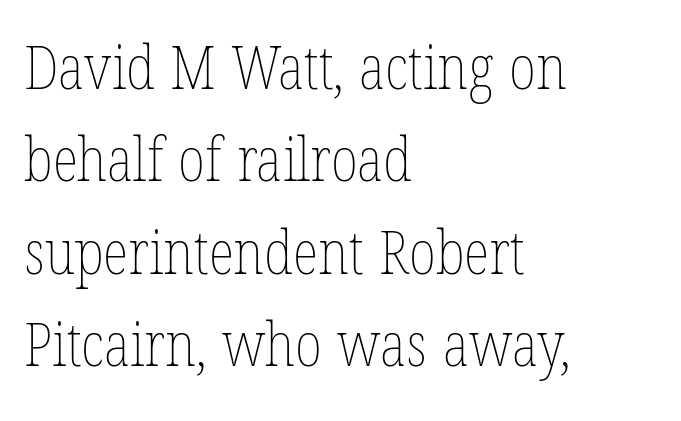
The image shows 60 px thin, condensed type, upright; set left-aligned, normal line spacing (1.54x), normal letter spacing, not underlined; low stroke contrast and a medium x-height.
